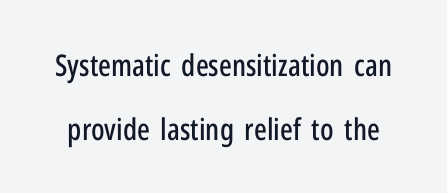
This is sans-serif lettering, the kind often seen on screens and signage. How would I describe the line gaps? Wide and relaxed. The gaps between neighbouring characters are ordinary and unremarkable. Vertical strokes here are truly vertical. A bare baseline throughout the passage.
